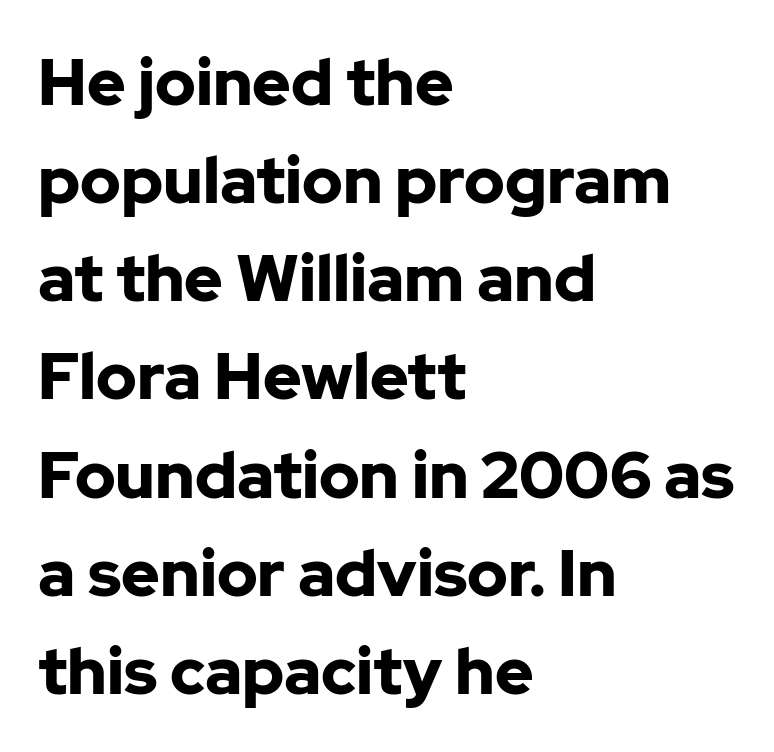
{"serif": "no", "italic": "no", "bold": "yes", "weight": "bold", "width": "normal", "stroke_contrast": "low", "x_height": "medium", "monospaced": "no", "underline": "no", "align": "left", "line_spacing": "normal", "line_spacing_ratio": 1.51, "letter_spacing": "normal", "letter_spacing_em": 0.0, "glyph_px": 65}
